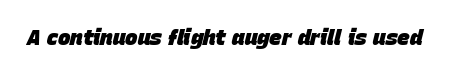
Q: Is the text bold? A: Yes.
Q: Is the text italic (slanted)? A: Yes, it leans right by about 15 degrees.
Q: Is the text underlined? A: No.
Q: Is the spacing between letters normal or unusually wide? A: Normal.
